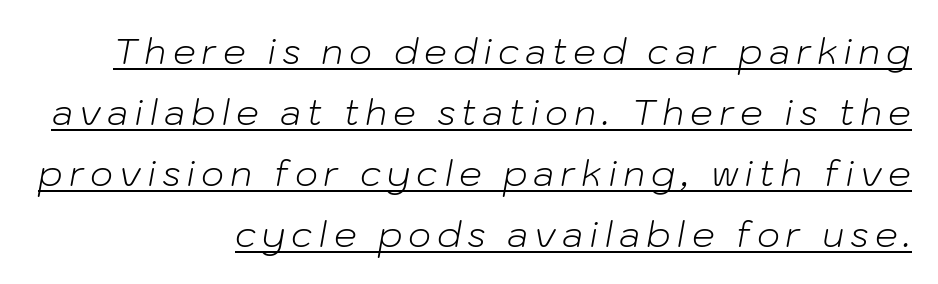
The image shows 36 px light type, italic (leaning right); set right-aligned, normal line spacing (1.69x), underlined; low stroke contrast and a medium x-height.
